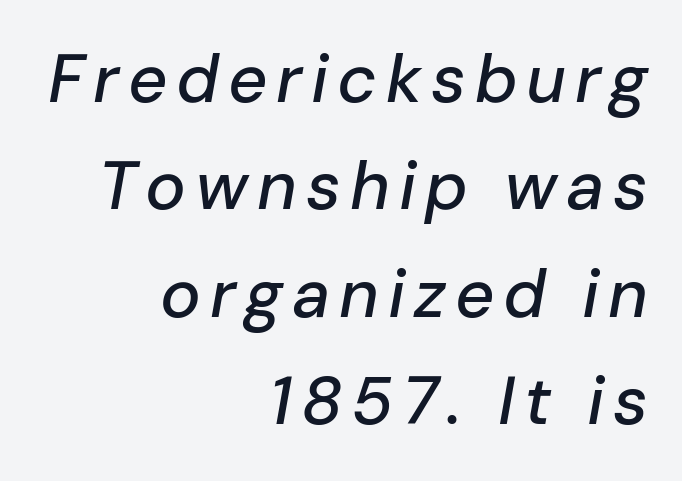
{"italic": "yes", "lean": "right", "slant_degrees": 10, "width": "normal", "stroke_contrast": "low", "x_height": "medium", "monospaced": "no", "underline": "no", "align": "right", "line_spacing": "normal", "line_spacing_ratio": 1.58, "glyph_px": 68}
